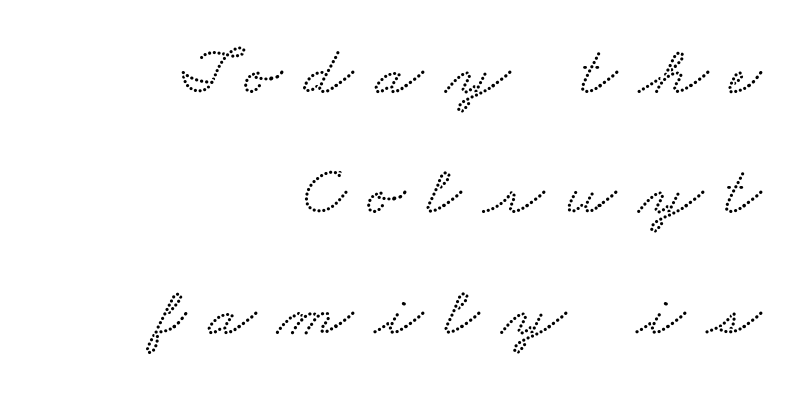
Is this a sans? No — the strokes have serifs. The horizontal fit of the characters is loose and conspicuously gappy. Clear beneath every line of the passage. Note the varied advance widths — an 'i' is clearly narrower than an 'm'. Horizontal alignment here is rightward, an uncommon choice for prose.
